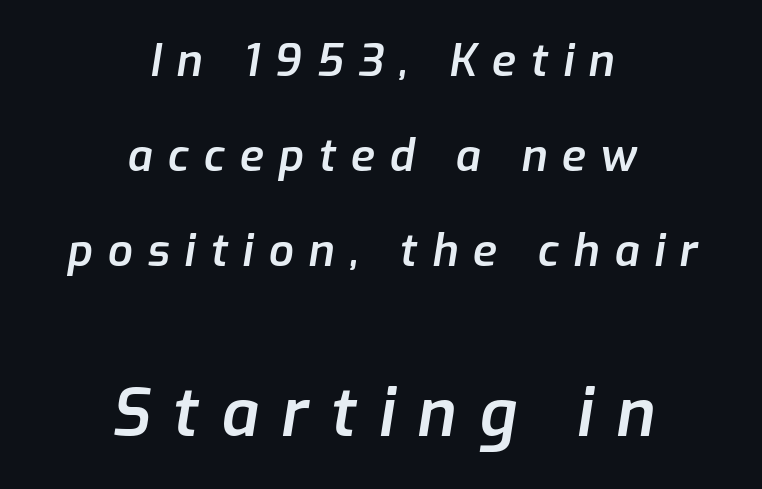
The image shows 66 px semibold type, italic (leaning right); set centered, loose line spacing (2.16x), unusually wide letter spacing (+0.34 em), not underlined; the second (bottom) block is 1.5x larger; low stroke contrast and a medium x-height.
